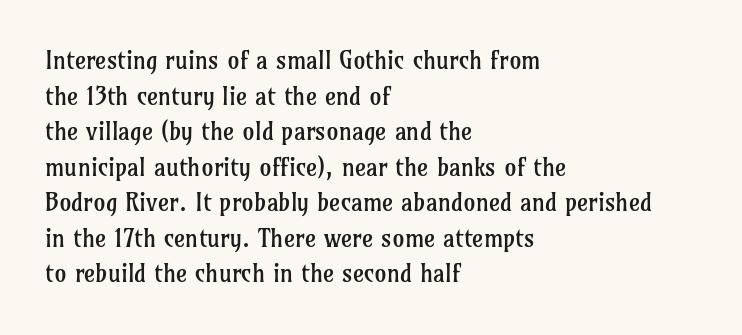
No italicization has been applied; the sample stays upright. Each line starts at the same left margin while the right side varies. Weight: regular or lighter. Compared with typical paragraphs, the rows here are spaced about the same. No extra tracking has been applied to these lines. Any mark beneath the type? The region is blank.
